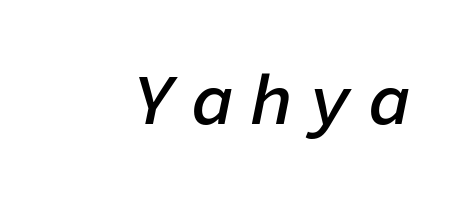
There is plenty of visible air inserted between adjacent glyphs. A typesetter would call this monospace, since all characters share one set width. An italicized treatment has been applied to the whole sample. Underlining? Definitely not there. Bold? Not quite — semibold, heavier than regular but stopping short.
